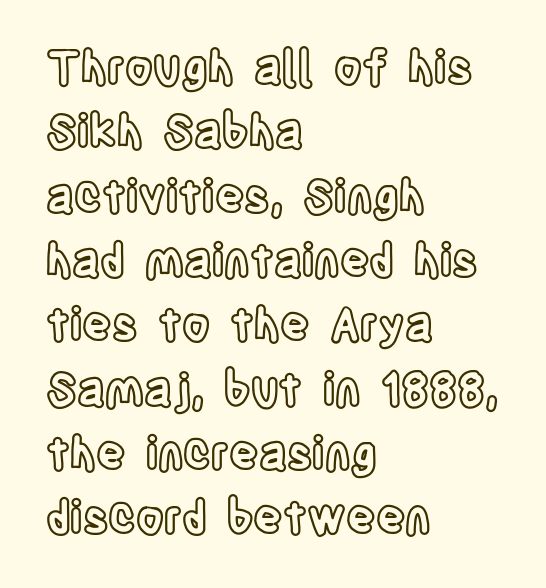
Q: Is the text italic (slanted)? A: No, it is upright.
Q: Is the text underlined? A: No.
Q: How is the paragraph aligned? A: Left-aligned.
Q: Is the spacing between letters normal or unusually wide? A: Normal.
Q: Is the spacing between lines tight, normal or loose? A: Normal.
Q: Width (condensed, normal, or wide)? A: Condensed.
Q: x-height? A: Large.
Q: Monospaced? A: No.
